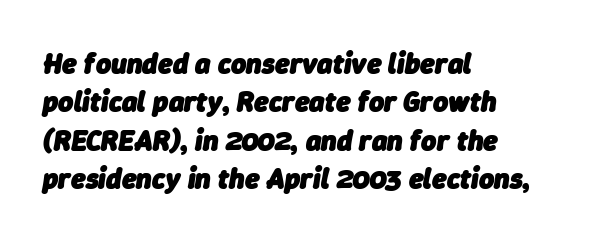
Q: Is the text bold? A: Yes.
Q: Is the text italic (slanted)? A: Yes, it leans right by about 9 degrees.
Q: Is the text underlined? A: No.
Q: How is the paragraph aligned? A: Left-aligned.
Q: Is the spacing between letters normal or unusually wide? A: Normal.
Q: Is the spacing between lines tight, normal or loose? A: Normal.
Q: Width (condensed, normal, or wide)? A: Normal.
Q: Stroke contrast? A: Low.
Q: x-height? A: Medium.
Q: Monospaced? A: No.
